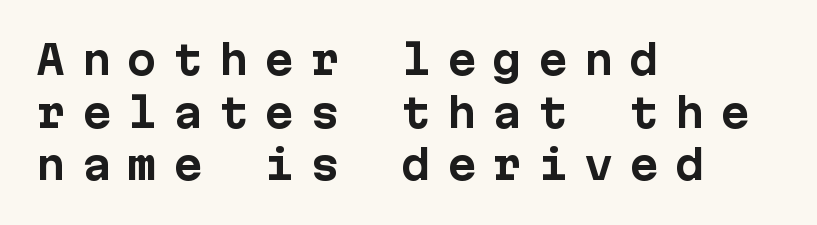
Q: Is the text bold? A: Yes.
Q: Is the text italic (slanted)? A: No, it is upright.
Q: Is the typeface a serif or a sans-serif typeface? A: Sans-serif.
Q: Is the text underlined? A: No.
Q: How is the paragraph aligned? A: Left-aligned.
Q: Is the spacing between letters normal or unusually wide? A: Unusually wide.
Q: Is the spacing between lines tight, normal or loose? A: Normal.
Q: Width (condensed, normal, or wide)? A: Normal.
Q: Stroke contrast? A: Low.
Q: x-height? A: Medium.
Q: Monospaced? A: Yes.
